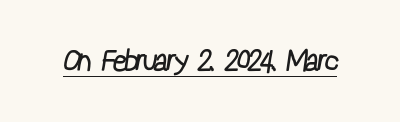
The image shows 30 px regular-weight, condensed sans-serif type; set normal letter spacing, underlined; low stroke contrast and a medium x-height.
